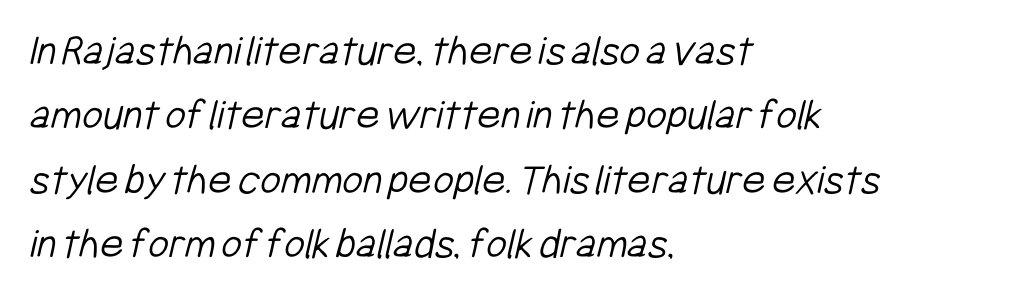
Honestly, the letter spacing is just normal — you wouldn't notice it. Nothing heavy about these letters — not bold at all. Baseline-to-baseline distance is the conventional proportion of letter height. Leftover space on each line is placed entirely after the last word.
